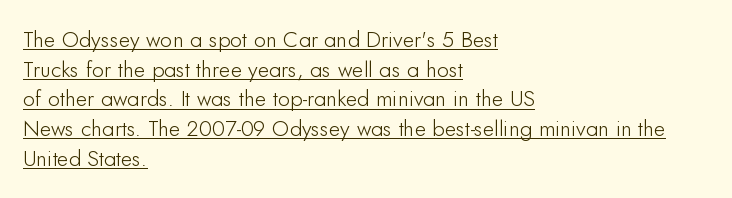
Beneath each row of characters lies a ruled line. Notice how descenders clear the ascenders below comfortably — that's standard leading. Posture: vertical. The type is set solid horizontally, with unmodified tracking. The compositor pushed each line to the left boundary.
